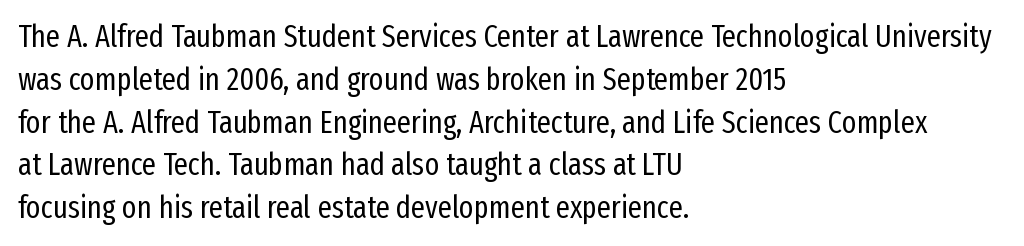
No italicization has been applied; the sample stays upright. The passage shown is not bold in any degree. Typographically, this falls in the sans-serif category. Observe the ordinary spacing: letters are neighbours, not strangers.
